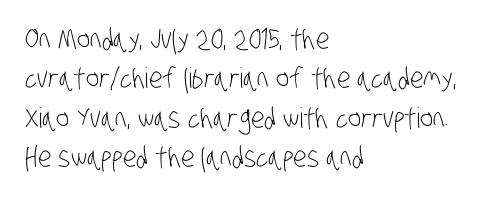
{"serif": "no", "bold": "no", "weight": "light", "width": "condensed", "stroke_contrast": "low", "x_height": "large", "monospaced": "no", "underline": "no", "align": "left", "line_spacing": "normal", "line_spacing_ratio": 1.41, "letter_spacing": "normal", "letter_spacing_em": 0.0, "glyph_px": 28}
